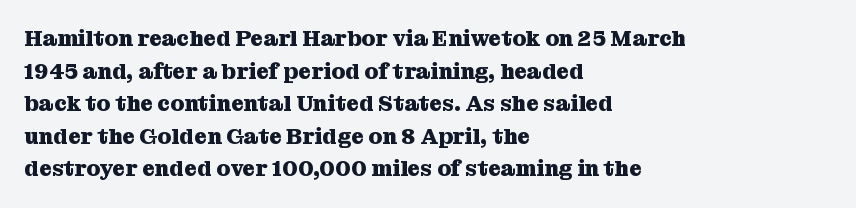
The image shows 22 px bold type, upright; set left-aligned, normal line spacing (1.48x), normal letter spacing, not underlined.
